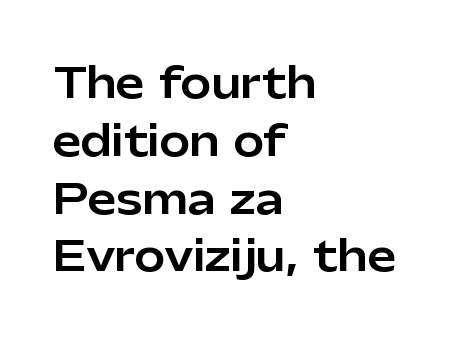
Q: Is the text italic (slanted)? A: No, it is upright.
Q: Is the typeface a serif or a sans-serif typeface? A: Sans-serif.
Q: Is the text underlined? A: No.
Q: How is the paragraph aligned? A: Left-aligned.
Q: Is the spacing between letters normal or unusually wide? A: Normal.
Q: Is the spacing between lines tight, normal or loose? A: Normal.
Q: Width (condensed, normal, or wide)? A: Normal.
Q: Stroke contrast? A: Low.
Q: x-height? A: Medium.
Q: Monospaced? A: No.
